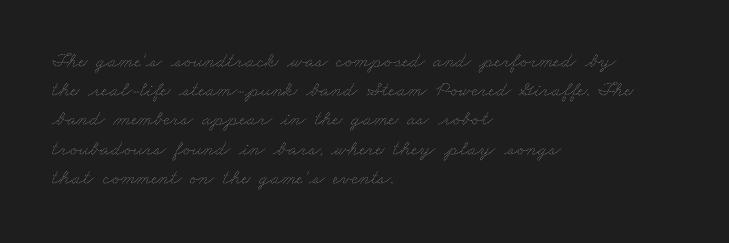
Q: Is the text bold? A: No.
Q: Is the text underlined? A: No.
Q: How is the paragraph aligned? A: Left-aligned.
Q: Is the spacing between letters normal or unusually wide? A: Normal.
Q: Is the spacing between lines tight, normal or loose? A: Normal.
